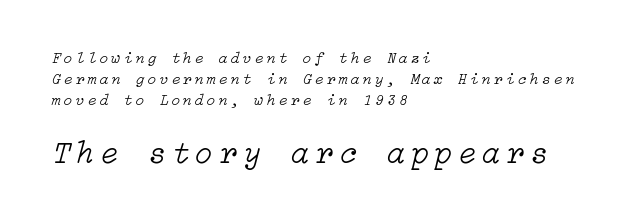
The image shows 32 px light type, italic (leaning right); set left-aligned, normal line spacing (1.3x), unusually wide letter spacing (+0.2 em), not underlined; the second (bottom) block is 2.0x larger; low stroke contrast and a medium x-height.
